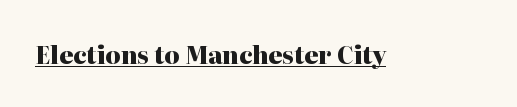
Q: Is the text bold? A: Yes.
Q: Is the text italic (slanted)? A: No, it is upright.
Q: Is the text underlined? A: Yes.
Q: Is the spacing between letters normal or unusually wide? A: Normal.
